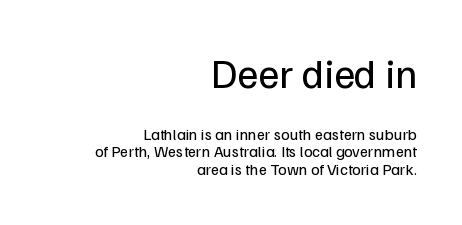
{"serif": "no", "italic": "no", "bold": "no", "weight": "regular", "width": "normal", "stroke_contrast": "low", "x_height": "medium", "monospaced": "no", "underline": "no", "align": "right", "line_spacing": "tight", "line_spacing_ratio": 1.1, "letter_spacing": "normal", "letter_spacing_em": 0.0, "larger_block": "first", "size_ratio": 2.56, "glyph_px": 41}
